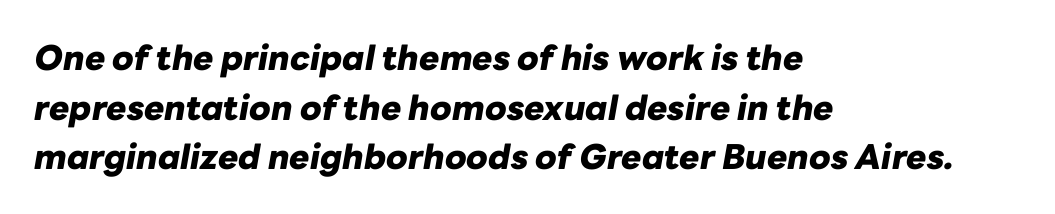
Q: Is the text bold? A: Yes.
Q: Is the text italic (slanted)? A: Yes, it leans right by about 10 degrees.
Q: Is the text underlined? A: No.
Q: How is the paragraph aligned? A: Left-aligned.
Q: Is the spacing between letters normal or unusually wide? A: Normal.
Q: Is the spacing between lines tight, normal or loose? A: Normal.
Q: Width (condensed, normal, or wide)? A: Normal.
Q: Stroke contrast? A: Low.
Q: x-height? A: Medium.
Q: Monospaced? A: No.
